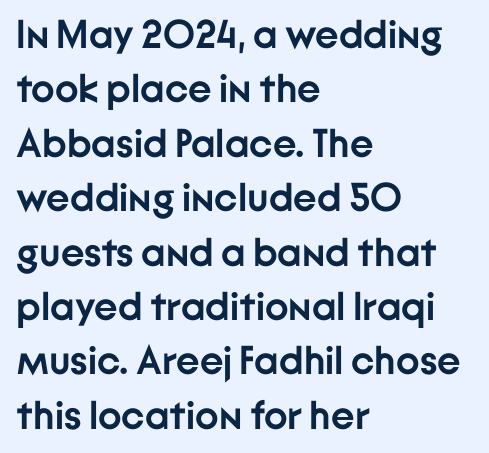
The image shows 40 px semibold sans-serif type, upright; set left-aligned, normal line spacing (1.36x), normal letter spacing, not underlined; low stroke contrast and a medium x-height.
